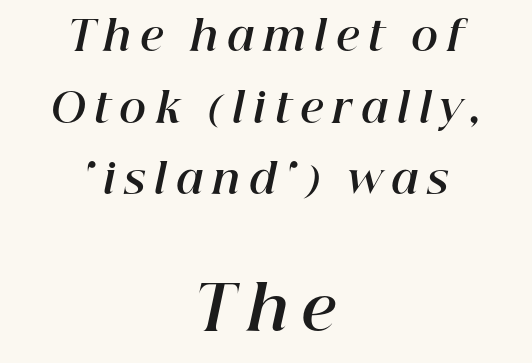
The image shows 61 px bold type, italic (leaning right); set centered, line spacing 1.75x, unusually wide letter spacing (+0.22 em), not underlined; the second (bottom) block is 1.49x larger; high stroke contrast and a medium x-height.
